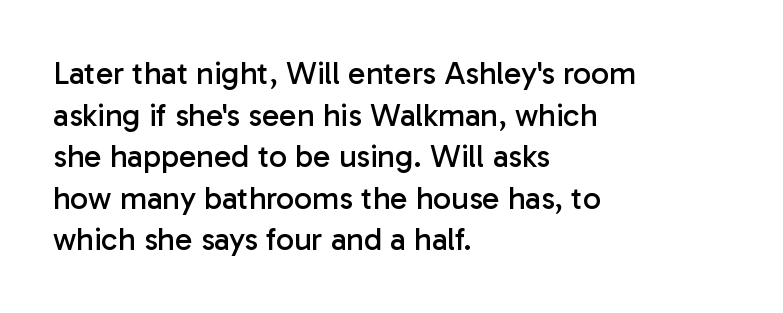
Q: Is the text bold? A: No.
Q: Is the text italic (slanted)? A: No, it is upright.
Q: Is the typeface a serif or a sans-serif typeface? A: Sans-serif.
Q: Is the text underlined? A: No.
Q: How is the paragraph aligned? A: Left-aligned.
Q: Is the spacing between letters normal or unusually wide? A: Normal.
Q: Is the spacing between lines tight, normal or loose? A: Normal.
Q: Width (condensed, normal, or wide)? A: Normal.
Q: Stroke contrast? A: Low.
Q: x-height? A: Medium.
Q: Monospaced? A: No.
